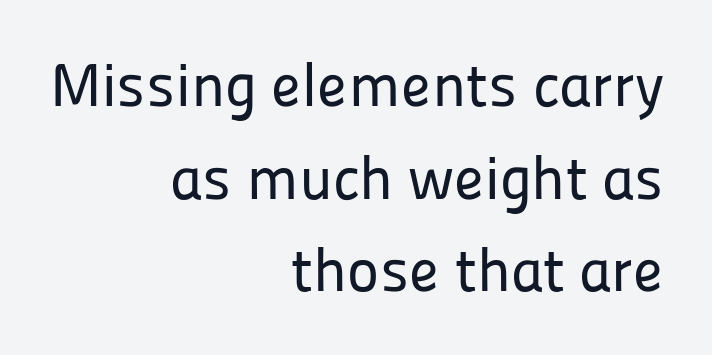
Serifs: no, the terminals of the letterforms are clean. This sample has the flowing, uneven cadence of proportional lettering. Bare-footed words on every line. One glance says typical: line gaps are just what's usual. The lines are quadded right.
